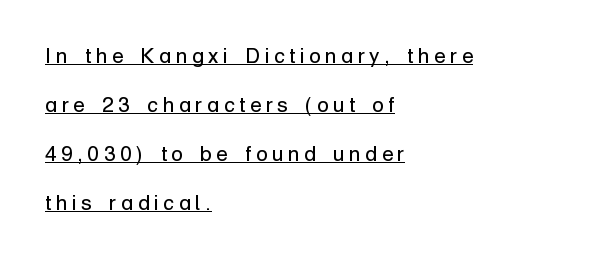
Q: Is the text bold? A: No.
Q: Is the text italic (slanted)? A: No, it is upright.
Q: Is the text underlined? A: Yes.
Q: How is the paragraph aligned? A: Left-aligned.
Q: Is the spacing between letters normal or unusually wide? A: Unusually wide.
Q: Is the spacing between lines tight, normal or loose? A: Loose.
